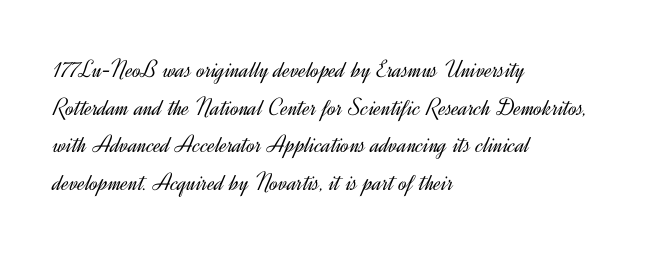
{"bold": "no", "underline": "no", "align": "left", "line_spacing": "normal", "line_spacing_ratio": 1.51, "letter_spacing": "normal", "letter_spacing_em": 0.0, "glyph_px": 25}
